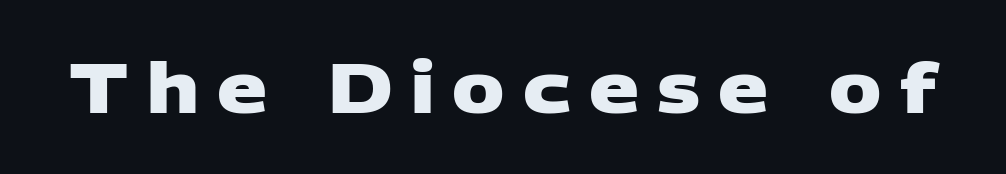
The image shows 70 px heavy, wide sans-serif type; set unusually wide letter spacing (+0.26 em), not underlined; low stroke contrast and a large x-height.
